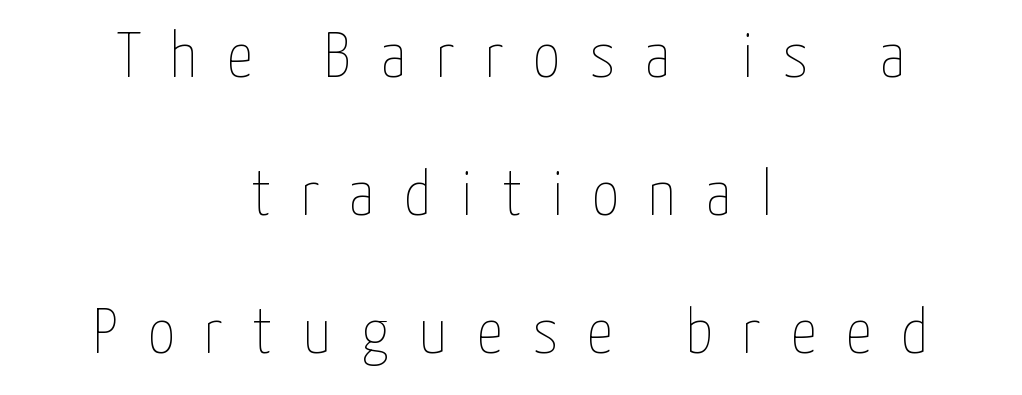
The image shows 65 px thin, condensed type, upright; set centered, loose line spacing (2.12x), unusually wide letter spacing (+0.46 em), not underlined; low stroke contrast and a medium x-height.
